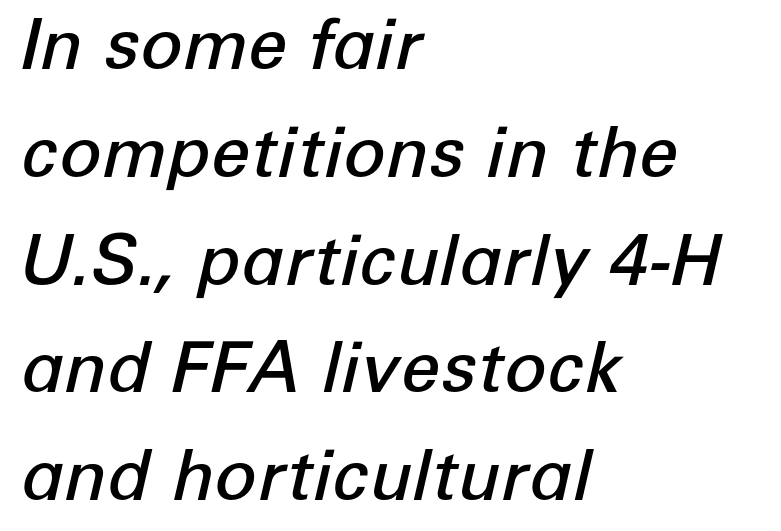
All the whitespace from short lines collects on the right. These lines were composed using italics. Glyph-to-glyph distance matches everyday printed text. Compared with an ordinary text face, these strokes are moderately heavier — a semibold.
